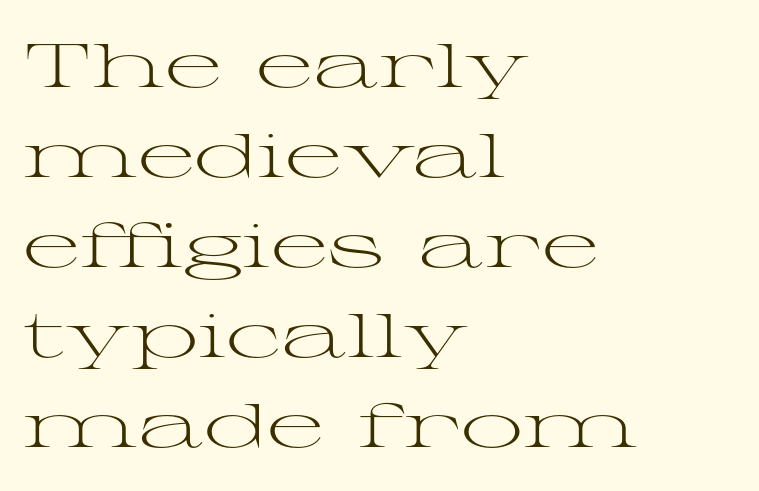
Q: Is the text bold? A: No.
Q: Is the text italic (slanted)? A: No, it is upright.
Q: Is the typeface a serif or a sans-serif typeface? A: Serif.
Q: Is the text underlined? A: No.
Q: How is the paragraph aligned? A: Left-aligned.
Q: Is the spacing between letters normal or unusually wide? A: Normal.
Q: Is the spacing between lines tight, normal or loose? A: Normal.
Q: Width (condensed, normal, or wide)? A: Wide.
Q: Stroke contrast? A: Medium.
Q: x-height? A: Medium.
Q: Monospaced? A: No.
